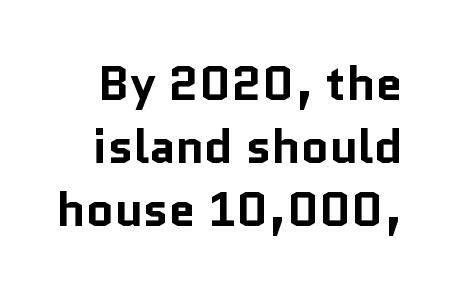
The image shows 48 px bold sans-serif type, upright; set normal line spacing (1.31x), normal letter spacing, not underlined; low stroke contrast and a medium x-height.
